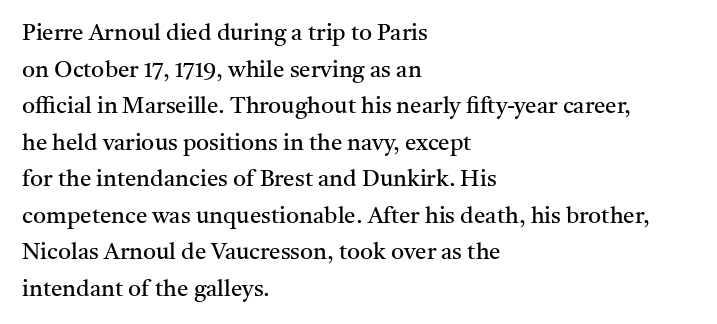
Notice how descenders clear the ascenders below comfortably — that's standard leading. Heft: none added — not bold. Posture: upright roman. The tracking reads as untouched default to a designer's eye. If you drew a ruler down the left edge, every line would touch it.
